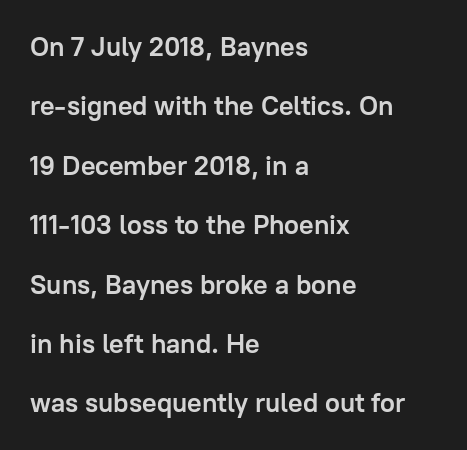
Q: Is the text bold? A: Yes.
Q: Is the text italic (slanted)? A: No, it is upright.
Q: Is the text underlined? A: No.
Q: How is the paragraph aligned? A: Left-aligned.
Q: Is the spacing between letters normal or unusually wide? A: Normal.
Q: Is the spacing between lines tight, normal or loose? A: Loose.
